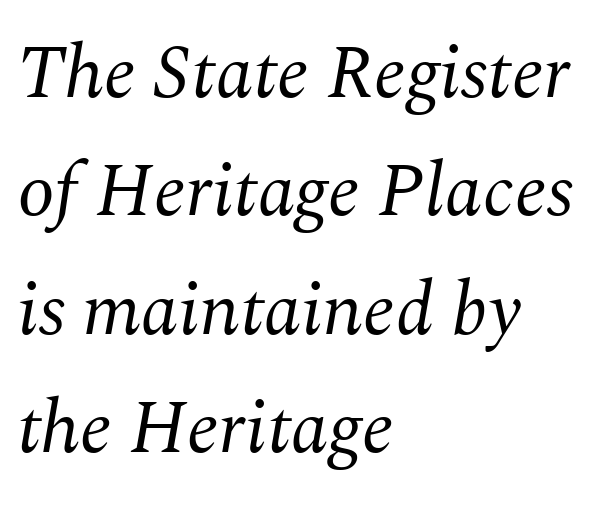
Q: Is the text bold? A: No.
Q: Is the text italic (slanted)? A: Yes, it leans right by about 10 degrees.
Q: Is the typeface a serif or a sans-serif typeface? A: Serif.
Q: Is the text underlined? A: No.
Q: How is the paragraph aligned? A: Left-aligned.
Q: Is the spacing between letters normal or unusually wide? A: Normal.
Q: Is the spacing between lines tight, normal or loose? A: Normal.
Q: Width (condensed, normal, or wide)? A: Normal.
Q: Stroke contrast? A: Medium.
Q: x-height? A: Medium.
Q: Monospaced? A: No.
